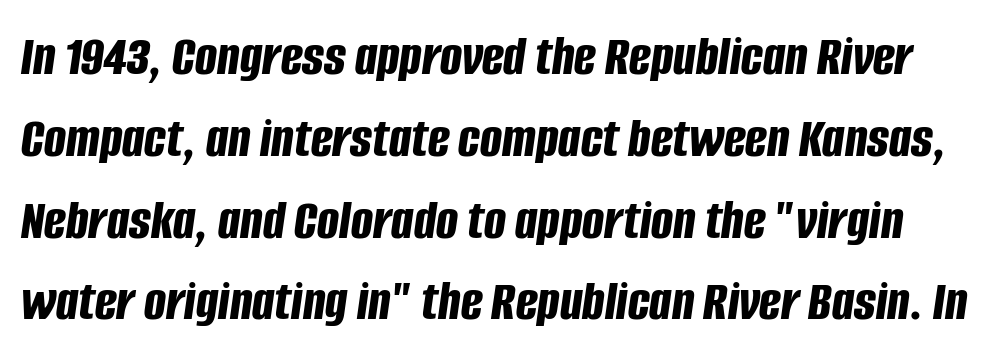
The image shows 58 px bold, condensed type, italic (leaning right); set normal line spacing (1.41x), normal letter spacing, not underlined; low stroke contrast and a large x-height.
